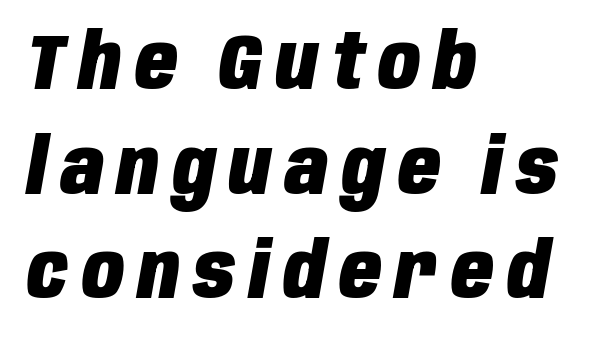
Q: Is the text bold? A: Yes.
Q: Is the text italic (slanted)? A: Yes, it leans right by about 10 degrees.
Q: Is the text underlined? A: No.
Q: How is the paragraph aligned? A: Left-aligned.
Q: Is the spacing between lines tight, normal or loose? A: Normal.
Q: Width (condensed, normal, or wide)? A: Condensed.
Q: Stroke contrast? A: Low.
Q: x-height? A: Large.
Q: Monospaced? A: No.
